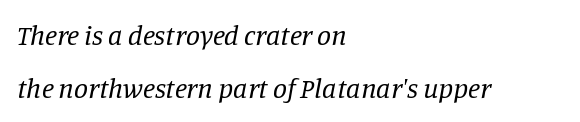
A typesetter would label this face a serif. Is the block centered? No — it sits flush against the left margin. The face used here is proportionally spaced, like ordinary book or web type. Stems here are at most as thick as an everyday book face. Italic? Definitely — the glyphs are oblique. Quick note: underline off.
